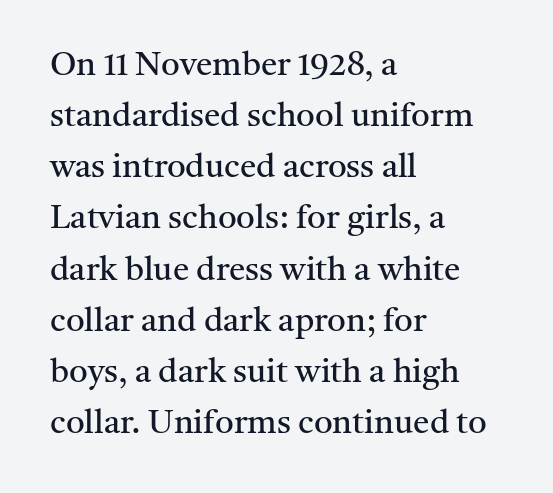
{"serif": "yes", "italic": "no", "bold": "no", "weight": "regular", "width": "normal", "stroke_contrast": "medium", "x_height": "medium", "monospaced": "no", "underline": "no", "align": "left", "line_spacing": "normal", "line_spacing_ratio": 1.55, "letter_spacing": "normal", "letter_spacing_em": 0.0, "glyph_px": 33}
